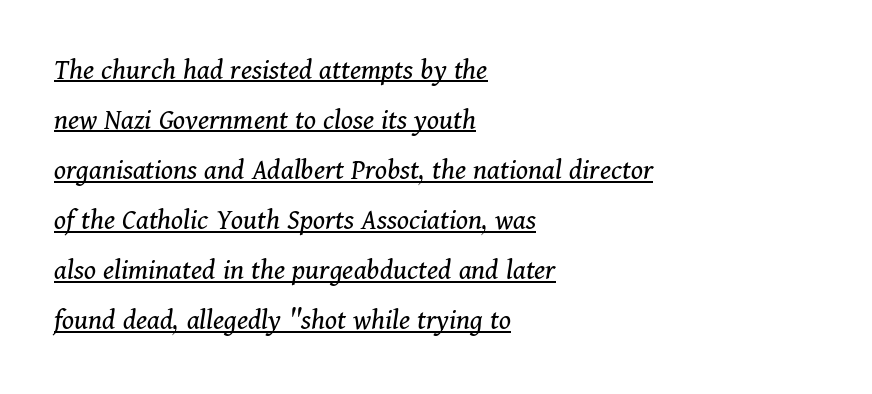
The image shows 30 px regular-weight serif type, italic (leaning right); set left-aligned, normal line spacing (1.67x), normal letter spacing, underlined; medium stroke contrast and a medium x-height.
